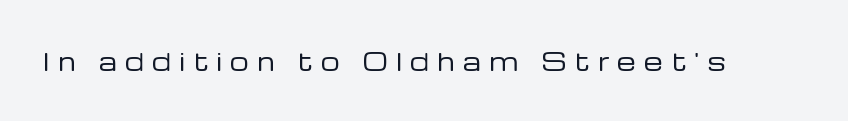
The lettering holds an erect, upright posture throughout. The tracking jumps out immediately: characters are airy and widely separated. Counters stay open thanks to moderate or lighter strokes. Decoration check: the copy has no underline.
